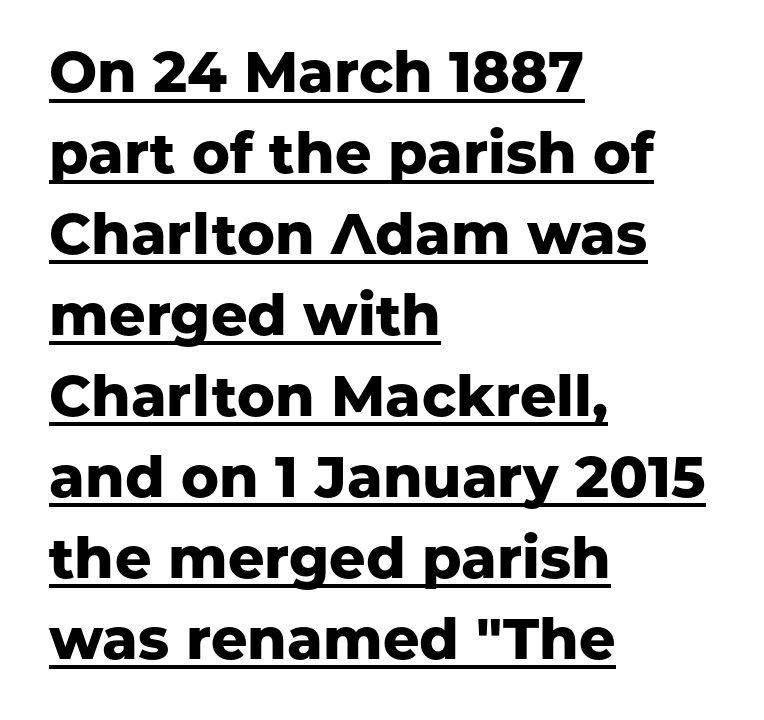
Q: Is the text bold? A: Yes.
Q: Is the text italic (slanted)? A: No, it is upright.
Q: Is the typeface a serif or a sans-serif typeface? A: Sans-serif.
Q: Is the text underlined? A: Yes.
Q: How is the paragraph aligned? A: Left-aligned.
Q: Is the spacing between letters normal or unusually wide? A: Normal.
Q: Is the spacing between lines tight, normal or loose? A: Normal.
Q: Width (condensed, normal, or wide)? A: Normal.
Q: Stroke contrast? A: Low.
Q: x-height? A: Medium.
Q: Monospaced? A: No.
